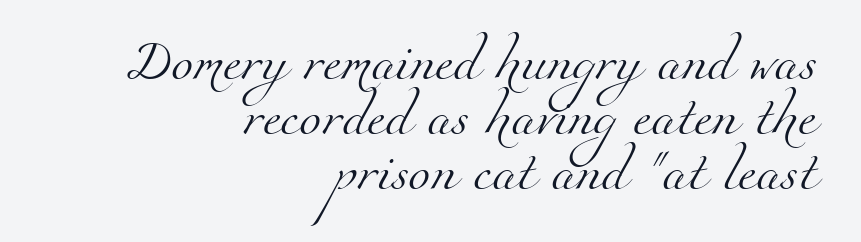
The lines sit at an ordinary, default distance from one another. Each letter's strokes conclude with small projecting serifs. Looks like regular typesetting: each glyph gets only the width it needs. Heaviness? Minimal to ordinary, like unemphasized prose. Horizontal alignment here is rightward, an uncommon choice for prose.
